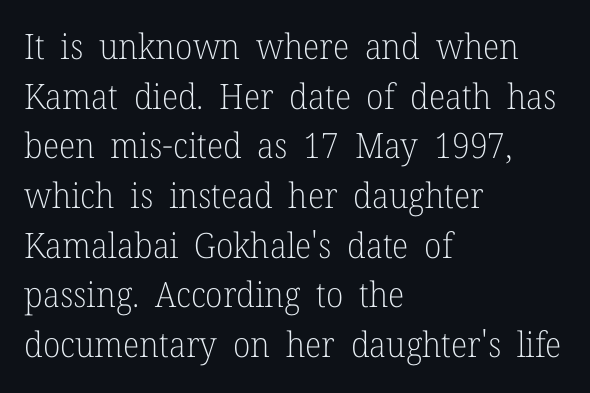
Q: Is the text bold? A: No.
Q: Is the text italic (slanted)? A: No, it is upright.
Q: Is the typeface a serif or a sans-serif typeface? A: Serif.
Q: Is the text underlined? A: No.
Q: How is the paragraph aligned? A: Left-aligned.
Q: Is the spacing between letters normal or unusually wide? A: Normal.
Q: Is the spacing between lines tight, normal or loose? A: Normal.
Q: Width (condensed, normal, or wide)? A: Normal.
Q: Stroke contrast? A: Low.
Q: x-height? A: Medium.
Q: Monospaced? A: No.
